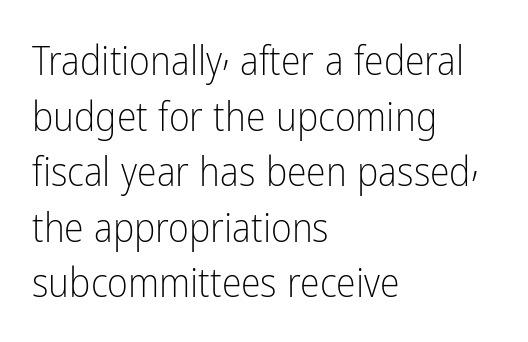
Students, note that the glyphs here touch the page at normal intervals. The paragraph shown leans on its left margin. Type style note: lacks serifs. You can tell it's not italic because the verticals are truly vertical. Nothing heavy about these letters — not bold at all. These lines sit exactly where default settings would place them.
